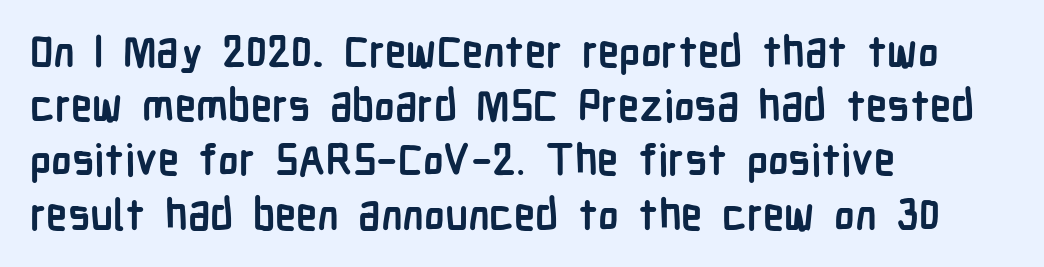
Q: Is the text bold? A: Yes.
Q: Is the text italic (slanted)? A: No, it is upright.
Q: Is the typeface a serif or a sans-serif typeface? A: Sans-serif.
Q: Is the text underlined? A: No.
Q: How is the paragraph aligned? A: Left-aligned.
Q: Is the spacing between letters normal or unusually wide? A: Normal.
Q: Is the spacing between lines tight, normal or loose? A: Normal.
Q: Width (condensed, normal, or wide)? A: Condensed.
Q: Stroke contrast? A: Low.
Q: x-height? A: Medium.
Q: Monospaced? A: No.
